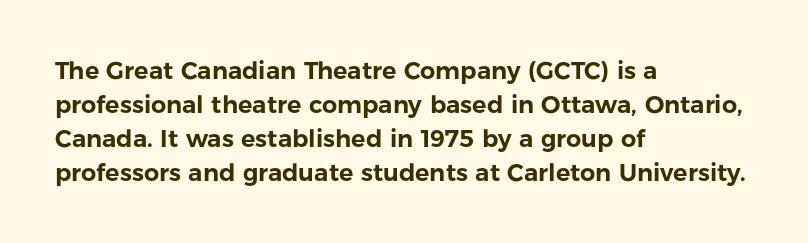
{"italic": "no", "underline": "no", "align": "left", "line_spacing": "normal", "line_spacing_ratio": 1.41, "letter_spacing": "normal", "letter_spacing_em": 0.0, "glyph_px": 24}
